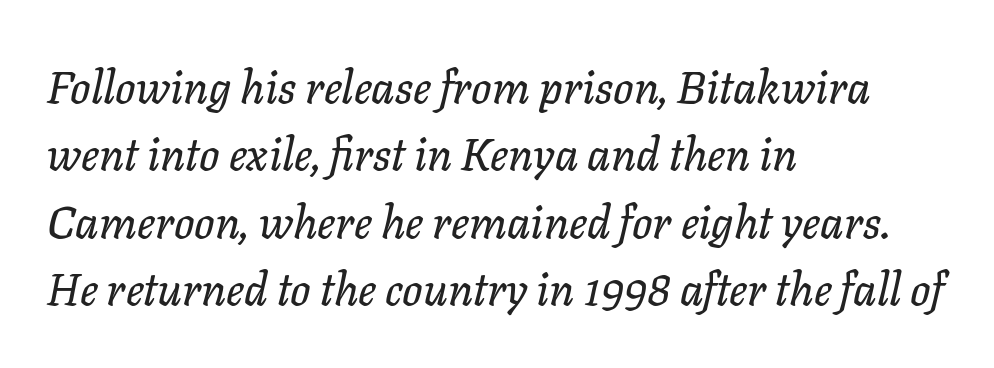
Q: Is the text italic (slanted)? A: Yes, it leans right by about 11 degrees.
Q: Is the text underlined? A: No.
Q: How is the paragraph aligned? A: Left-aligned.
Q: Is the spacing between letters normal or unusually wide? A: Normal.
Q: Is the spacing between lines tight, normal or loose? A: Normal.
Q: Width (condensed, normal, or wide)? A: Normal.
Q: Stroke contrast? A: Low.
Q: x-height? A: Medium.
Q: Monospaced? A: No.
